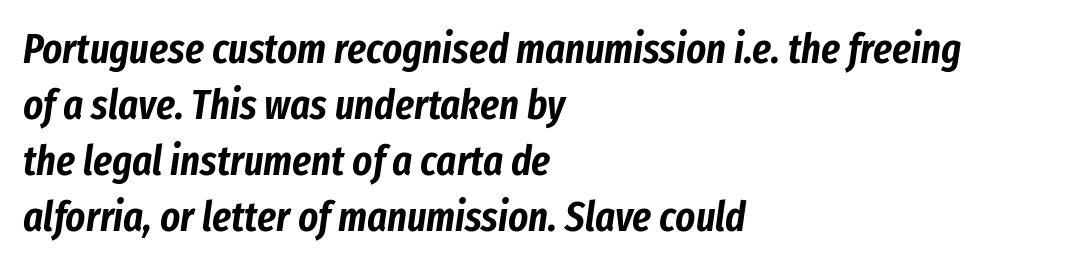
Q: Is the text italic (slanted)? A: Yes, it leans right by about 8 degrees.
Q: Is the text underlined? A: No.
Q: How is the paragraph aligned? A: Left-aligned.
Q: Is the spacing between letters normal or unusually wide? A: Normal.
Q: Is the spacing between lines tight, normal or loose? A: Normal.
Q: Width (condensed, normal, or wide)? A: Condensed.
Q: Stroke contrast? A: Low.
Q: x-height? A: Medium.
Q: Monospaced? A: No.
